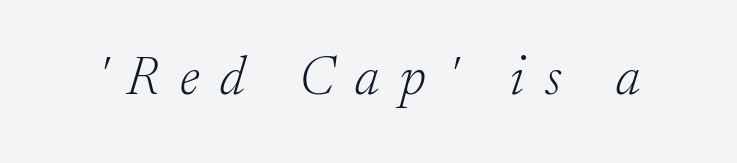
The image shows 54 px light serif type, italic (leaning right); set unusually wide letter spacing (+0.39 em), not underlined; low stroke contrast and a small x-height.
